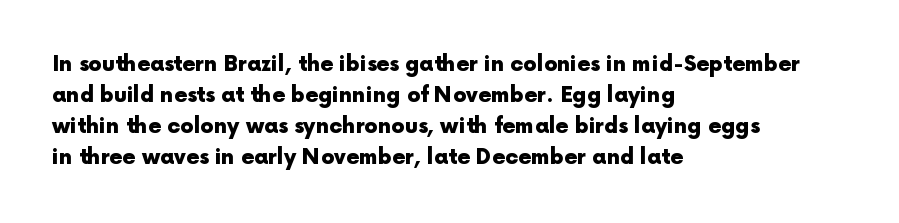
The image shows 21 px bold type, upright; set left-aligned, normal line spacing (1.47x), normal letter spacing, not underlined.
